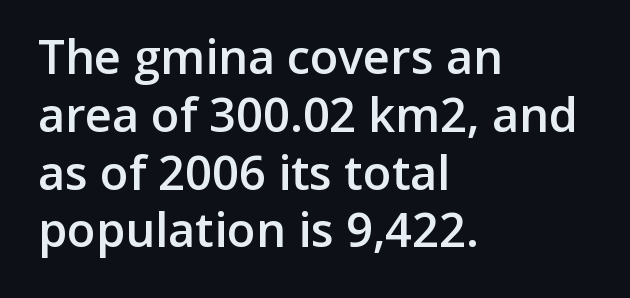
The image shows 47 px semibold sans-serif type, upright; set left-aligned, line spacing 1.23x, normal letter spacing, not underlined; low stroke contrast and a medium x-height.
